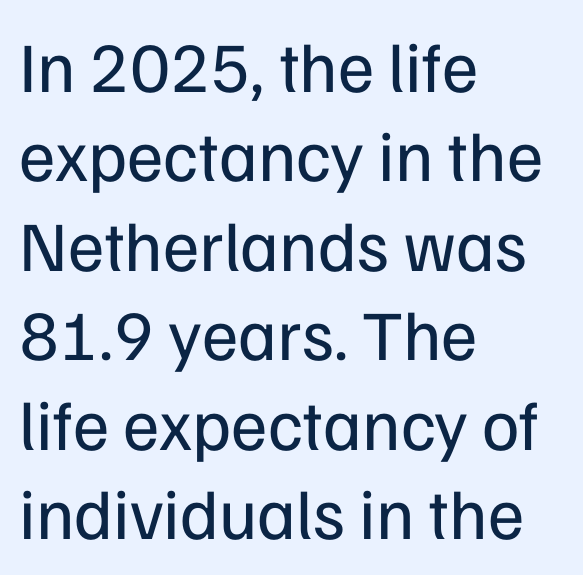
This sample keeps an unexceptional amount of space between lines. This reads as an unemphasized weight, regular at the heaviest. Characters remain perfectly vertical along every line. Each letter keeps its own natural width here, so spacing adapts to shape. The passage shown has conventional tracking throughout. This sample is left-justified, so line endings fall wherever the words run out.
